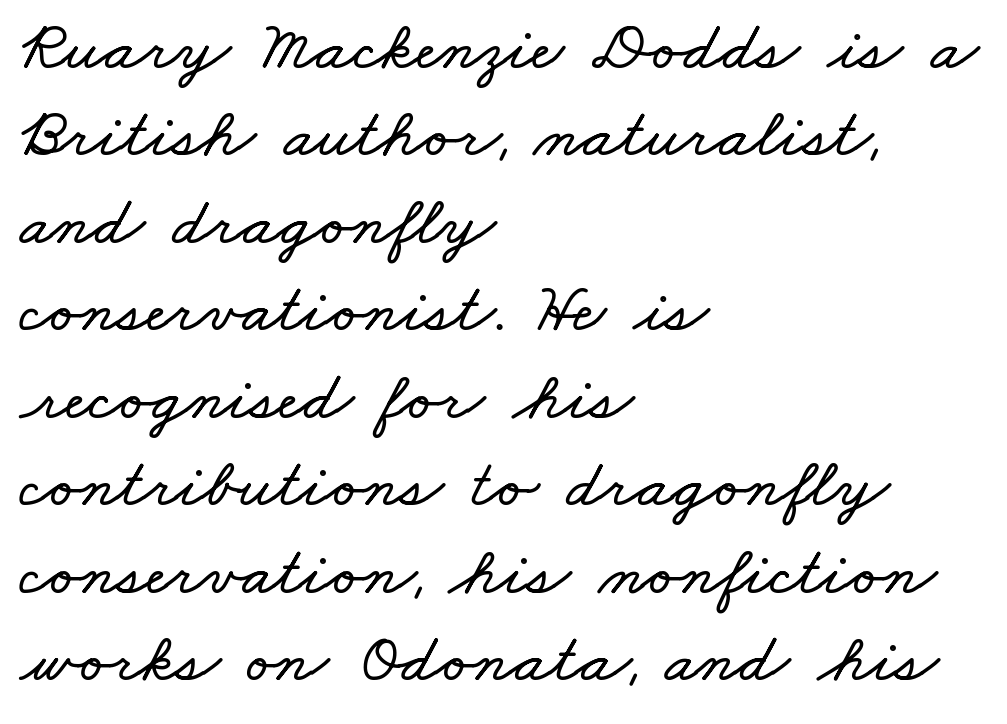
Q: Is the text underlined? A: No.
Q: How is the paragraph aligned? A: Left-aligned.
Q: Is the spacing between letters normal or unusually wide? A: Normal.
Q: Is the spacing between lines tight, normal or loose? A: Normal.
Q: Width (condensed, normal, or wide)? A: Wide.
Q: Stroke contrast? A: Low.
Q: x-height? A: Small.
Q: Monospaced? A: No.
